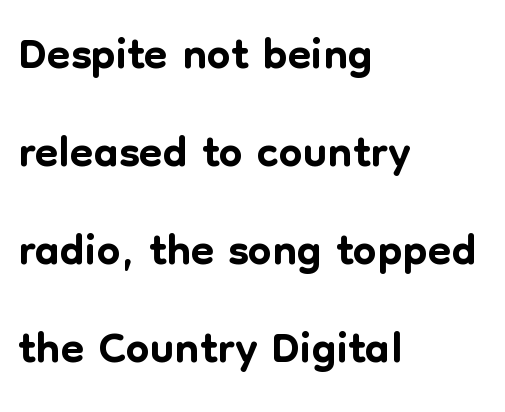
The designer left line spacing at the default. When letters stand straight like this, we call the style roman or upright. A typesetter would call this proportional, since set widths differ per character. The zone under the glyphs is completely vacant.
